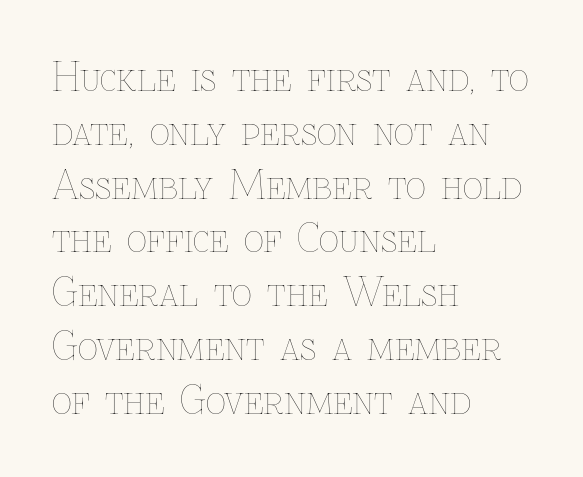
Stems here are at most as thick as an everyday book face. Casual observation: everything's shoved over to the left. The gaps between neighbouring characters are ordinary and unremarkable. A normal amount of white space separates one row of letters from the next. A bare baseline throughout the passage. When letters stand straight like this, we call the style roman or upright.
